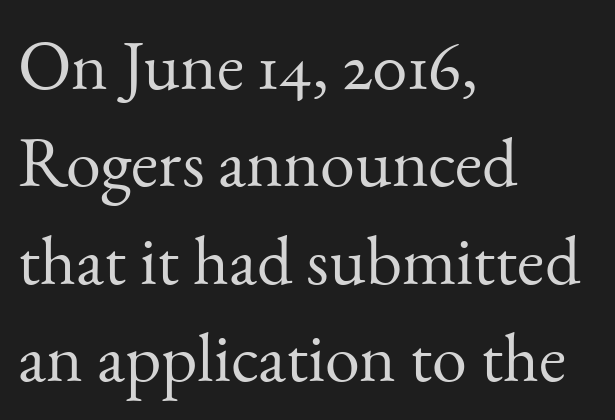
Horizontally, the lines are justified to the leading edge only. Character widths vary here, with narrow letters taking less room than wide ones. Small tapered or slab feet sit at the stroke ends, so this counts as serif. The font sits on the lighter half of the weight spectrum, regular included.
